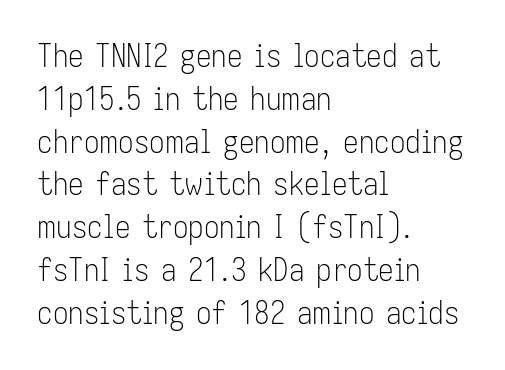
Q: Is the text bold? A: No.
Q: Is the text italic (slanted)? A: No, it is upright.
Q: Is the typeface a serif or a sans-serif typeface? A: Sans-serif.
Q: Is the text underlined? A: No.
Q: How is the paragraph aligned? A: Left-aligned.
Q: Is the spacing between letters normal or unusually wide? A: Normal.
Q: Is the spacing between lines tight, normal or loose? A: Normal.
Q: Width (condensed, normal, or wide)? A: Condensed.
Q: Stroke contrast? A: Low.
Q: x-height? A: Medium.
Q: Monospaced? A: No.
